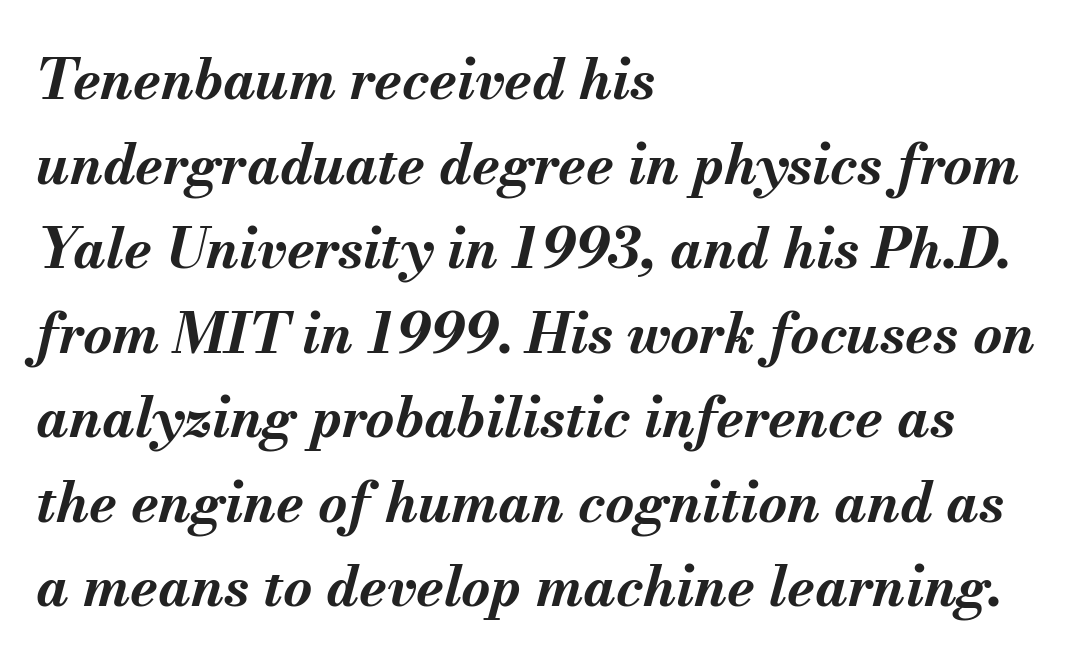
The image shows 56 px bold type, italic (leaning right); set left-aligned, normal line spacing (1.51x), normal letter spacing, not underlined; medium stroke contrast and a small x-height.
